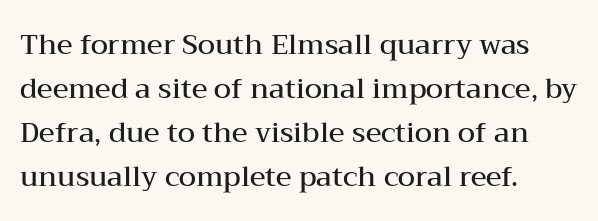
{"serif": "yes", "italic": "no", "bold": "semi", "weight": "semibold", "width": "wide", "stroke_contrast": "medium", "x_height": "medium", "monospaced": "no", "underline": "no", "align": "left", "line_spacing": "normal", "line_spacing_ratio": 1.57, "letter_spacing": "normal", "letter_spacing_em": 0.0, "glyph_px": 28}
